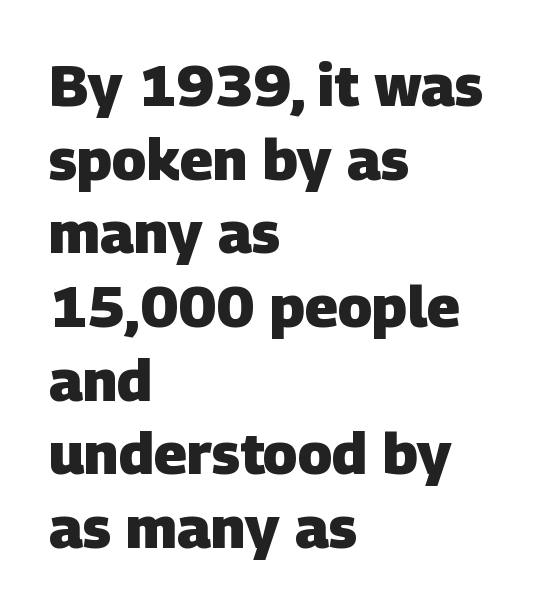
{"serif": "no", "bold": "yes", "weight": "heavy", "width": "normal", "stroke_contrast": "low", "x_height": "large", "monospaced": "no", "underline": "no", "align": "left", "line_spacing": "normal", "line_spacing_ratio": 1.27, "letter_spacing": "normal", "letter_spacing_em": 0.0, "glyph_px": 58}
